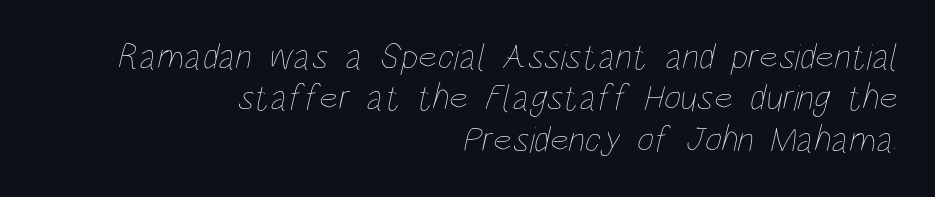
Q: Is the text bold? A: No.
Q: Is the text underlined? A: No.
Q: How is the paragraph aligned? A: Right-aligned.
Q: Is the spacing between letters normal or unusually wide? A: Normal.
Q: Is the spacing between lines tight, normal or loose? A: Tight.
Q: Width (condensed, normal, or wide)? A: Condensed.
Q: Stroke contrast? A: Low.
Q: x-height? A: Large.
Q: Monospaced? A: No.
